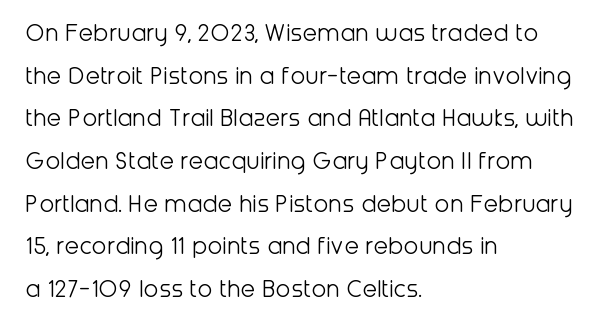
Q: Is the text bold? A: No.
Q: Is the text italic (slanted)? A: No, it is upright.
Q: Is the text underlined? A: No.
Q: How is the paragraph aligned? A: Left-aligned.
Q: Is the spacing between letters normal or unusually wide? A: Normal.
Q: Is the spacing between lines tight, normal or loose? A: Normal.
